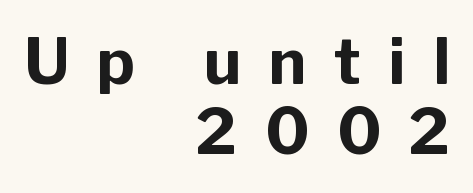
Q: Is the text bold? A: Yes.
Q: Is the text italic (slanted)? A: No, it is upright.
Q: Is the typeface a serif or a sans-serif typeface? A: Sans-serif.
Q: Is the text underlined? A: No.
Q: How is the paragraph aligned? A: Right-aligned.
Q: Is the spacing between letters normal or unusually wide? A: Unusually wide.
Q: Is the spacing between lines tight, normal or loose? A: Tight.
Q: Width (condensed, normal, or wide)? A: Normal.
Q: Stroke contrast? A: Low.
Q: x-height? A: Medium.
Q: Monospaced? A: No.
